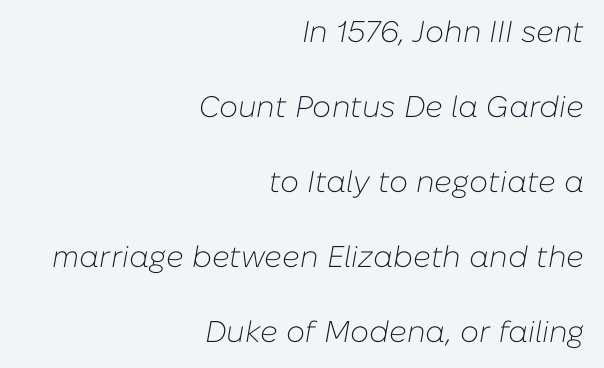
Q: Is the text bold? A: No.
Q: Is the text italic (slanted)? A: Yes, it leans right by about 10 degrees.
Q: Is the text underlined? A: No.
Q: How is the paragraph aligned? A: Right-aligned.
Q: Is the spacing between letters normal or unusually wide? A: Normal.
Q: Is the spacing between lines tight, normal or loose? A: Loose.
Q: Width (condensed, normal, or wide)? A: Normal.
Q: Stroke contrast? A: Low.
Q: x-height? A: Medium.
Q: Monospaced? A: No.
